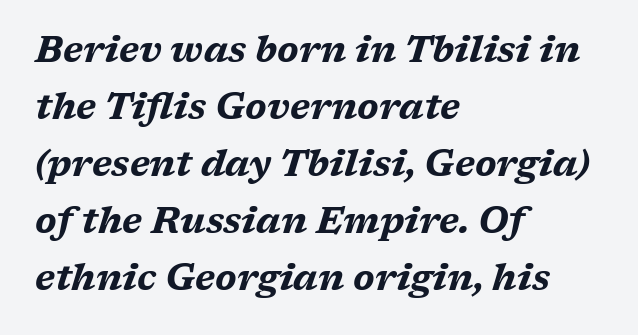
The image shows 36 px bold, wide type, italic (leaning right); set left-aligned, normal line spacing (1.58x), normal letter spacing, not underlined; medium stroke contrast and a medium x-height.
